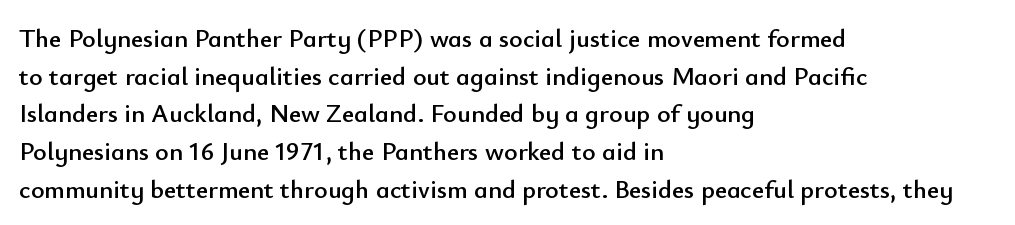
The image shows 26 px text type, upright; set left-aligned, normal line spacing (1.45x), normal letter spacing, not underlined.
